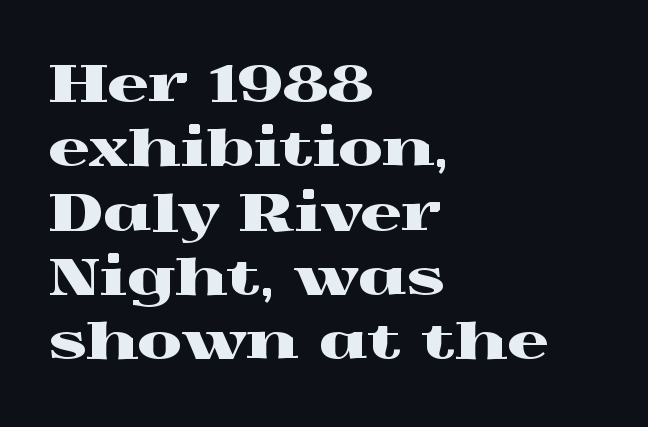
Clear beneath every line of the passage. Do the characters align in a grid? No, the font is proportional. Here the glyphs are tracked normally, forming tight word shapes. Ordinary non-slanted type is in use.
